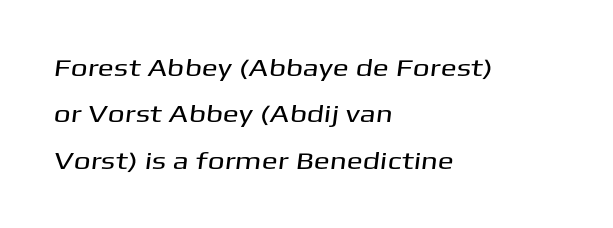
Q: Is the text underlined? A: No.
Q: How is the paragraph aligned? A: Left-aligned.
Q: Is the spacing between letters normal or unusually wide? A: Normal.
Q: Is the spacing between lines tight, normal or loose? A: Loose.
